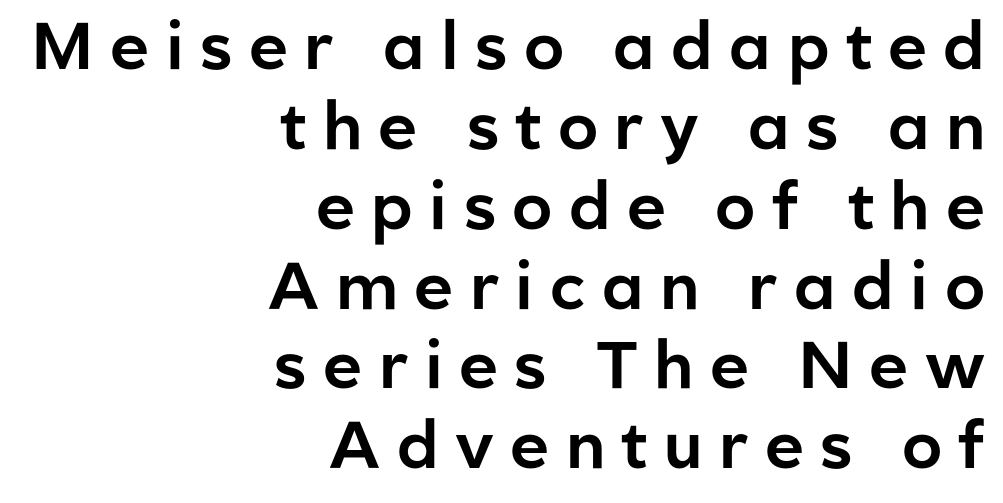
The image shows 66 px sans-serif type, upright; set right-aligned, line spacing 1.21x, unusually wide letter spacing (+0.25 em), not underlined; low stroke contrast and a medium x-height.
